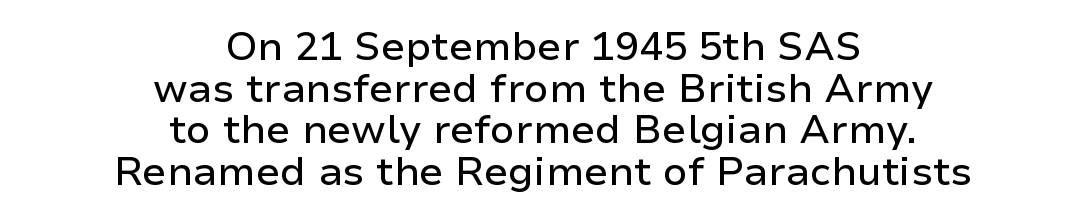
The image shows 40 px sans-serif type, upright; set centered, tight line spacing (1.04x), normal letter spacing, not underlined; low stroke contrast and a medium x-height.
